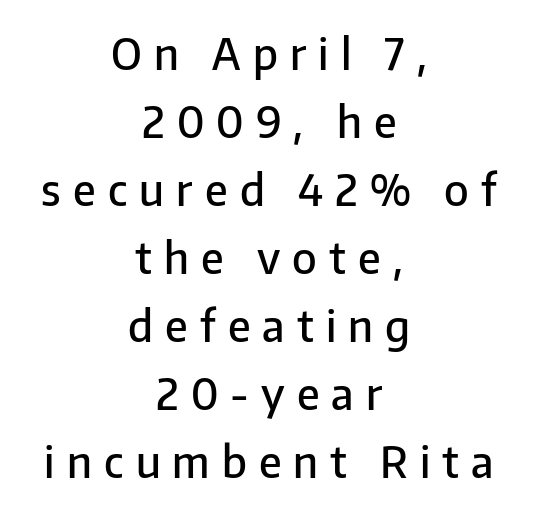
Q: Is the text bold? A: Semi-bold.
Q: Is the text italic (slanted)? A: No, it is upright.
Q: Is the typeface a serif or a sans-serif typeface? A: Sans-serif.
Q: Is the text underlined? A: No.
Q: How is the paragraph aligned? A: Centered.
Q: Is the spacing between letters normal or unusually wide? A: Unusually wide.
Q: Is the spacing between lines tight, normal or loose? A: Normal.
Q: Width (condensed, normal, or wide)? A: Normal.
Q: Stroke contrast? A: Low.
Q: x-height? A: Medium.
Q: Monospaced? A: No.
